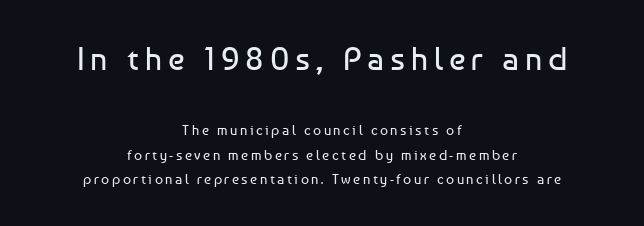
The image shows 33 px regular-weight sans-serif type, upright; set centered, line spacing 1.73x, not underlined; the first (top) block is 2.36x larger; low stroke contrast and a medium x-height.
